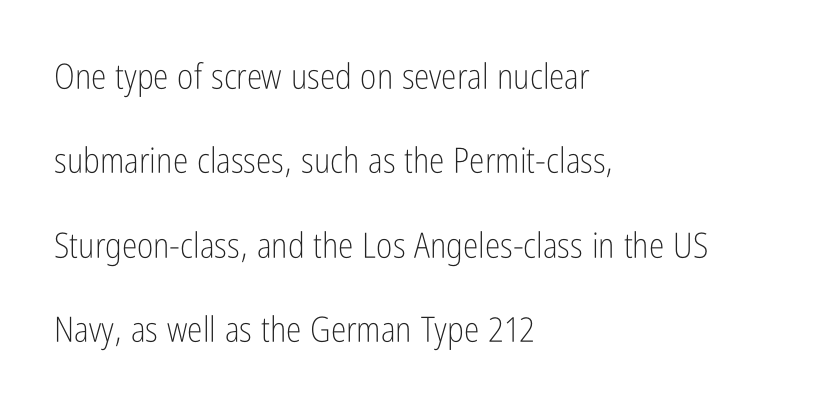
The image shows 35 px light, condensed sans-serif type, upright; set left-aligned, loose line spacing (2.41x), normal letter spacing, not underlined; low stroke contrast and a medium x-height.
